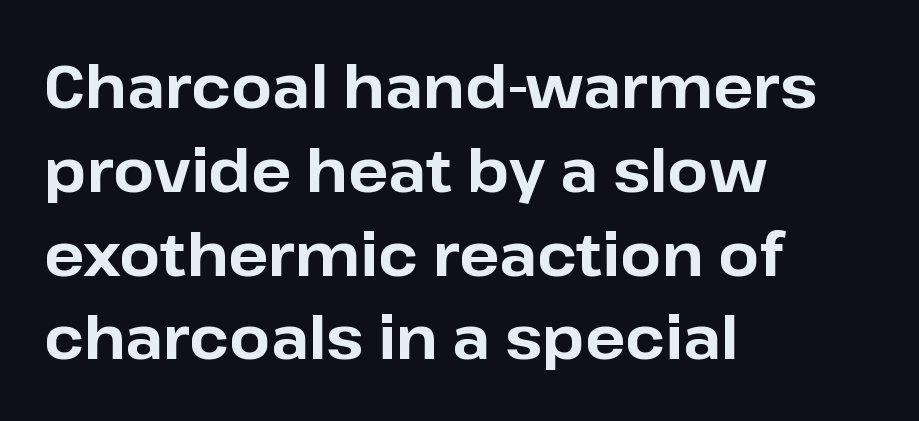
The image shows 59 px bold sans-serif type, upright; set left-aligned, normal line spacing (1.42x), normal letter spacing, not underlined; low stroke contrast and a medium x-height.
